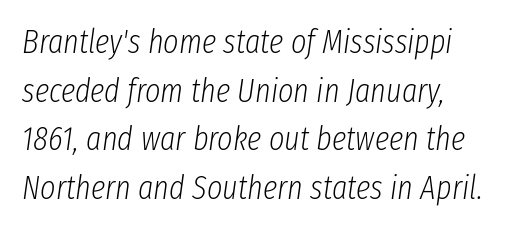
{"italic": "yes", "lean": "right", "slant_degrees": 8, "bold": "no", "weight": "light", "width": "condensed", "stroke_contrast": "low", "x_height": "medium", "monospaced": "no", "underline": "no", "line_spacing": "normal", "line_spacing_ratio": 1.47, "letter_spacing": "normal", "letter_spacing_em": 0.0, "glyph_px": 33}
